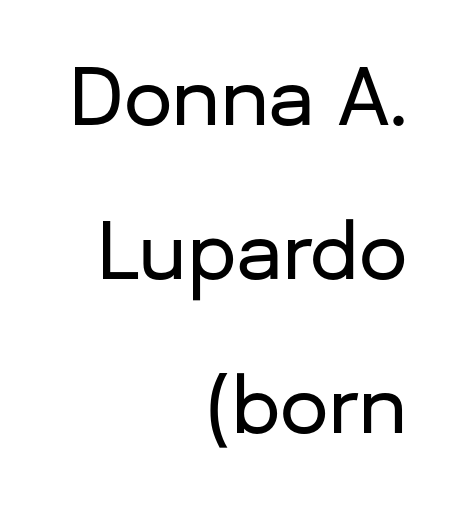
Rows of type keep a wide berth in the vertical direction. The text was rendered using a sans face with plain stroke endings. The foot of each line stays bare and open. The rendering uses natural spacing where letterforms have individual widths.
